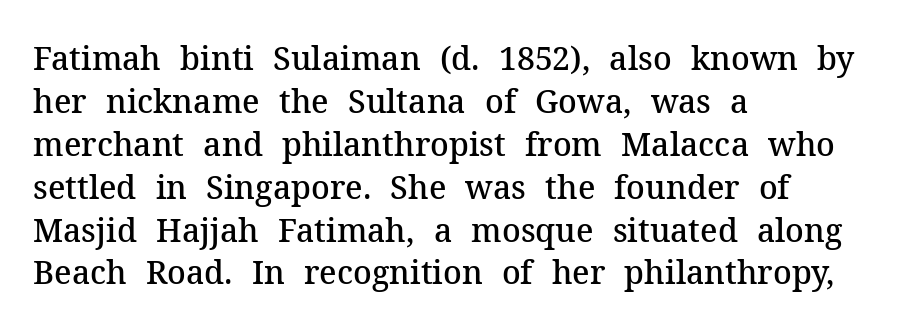
Underline: absent. Observe the ordinary spacing: letters are neighbours, not strangers. A normal amount of white space separates one row of letters from the next. Serifs: yes, visible at the terminals of the letterforms.
